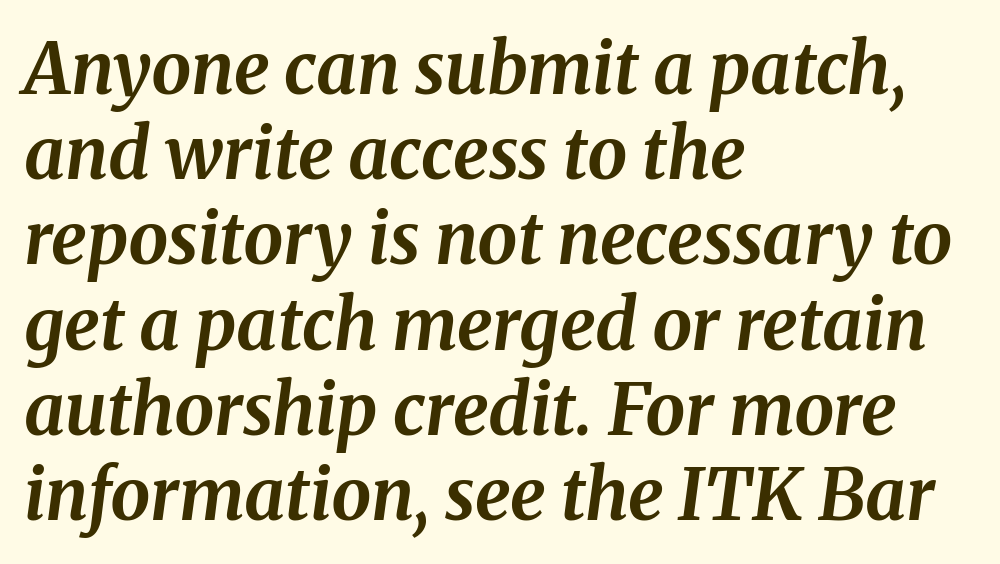
{"italic": "yes", "lean": "right", "slant_degrees": 8, "bold": "yes", "weight": "bold", "width": "normal", "stroke_contrast": "medium", "x_height": "medium", "monospaced": "no", "underline": "no", "align": "left", "line_spacing_ratio": 1.2, "letter_spacing": "normal", "letter_spacing_em": 0.0, "glyph_px": 71}
